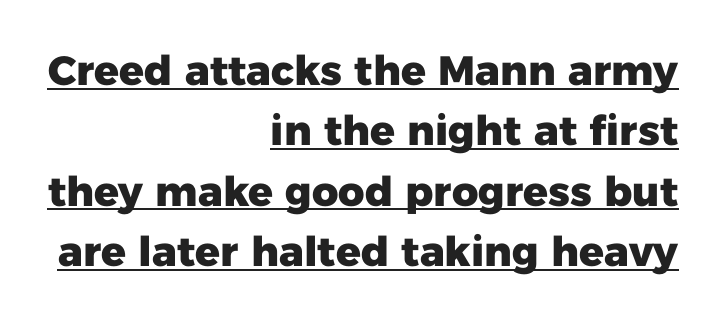
{"serif": "no", "italic": "no", "bold": "yes", "weight": "heavy", "width": "normal", "stroke_contrast": "low", "x_height": "medium", "monospaced": "no", "underline": "yes", "align": "right", "line_spacing": "normal", "line_spacing_ratio": 1.47, "letter_spacing": "normal", "letter_spacing_em": 0.0, "glyph_px": 41}
